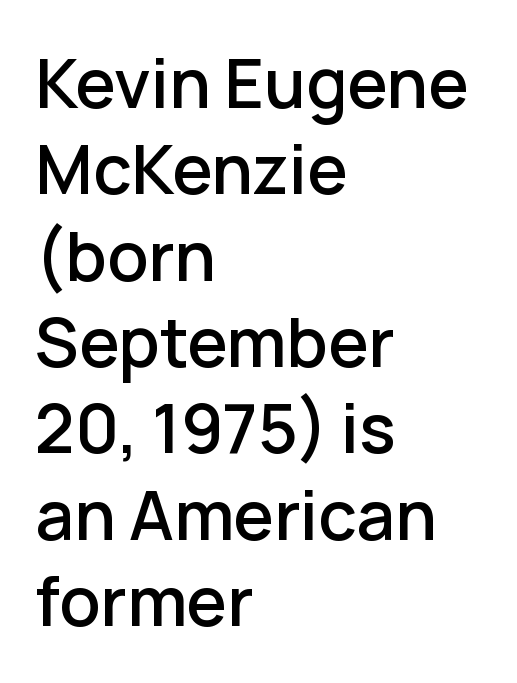
Q: Is the text italic (slanted)? A: No, it is upright.
Q: Is the typeface a serif or a sans-serif typeface? A: Sans-serif.
Q: Is the text underlined? A: No.
Q: How is the paragraph aligned? A: Left-aligned.
Q: Is the spacing between letters normal or unusually wide? A: Normal.
Q: Is the spacing between lines tight, normal or loose? A: Normal.
Q: Width (condensed, normal, or wide)? A: Normal.
Q: Stroke contrast? A: Low.
Q: x-height? A: Medium.
Q: Monospaced? A: No.
